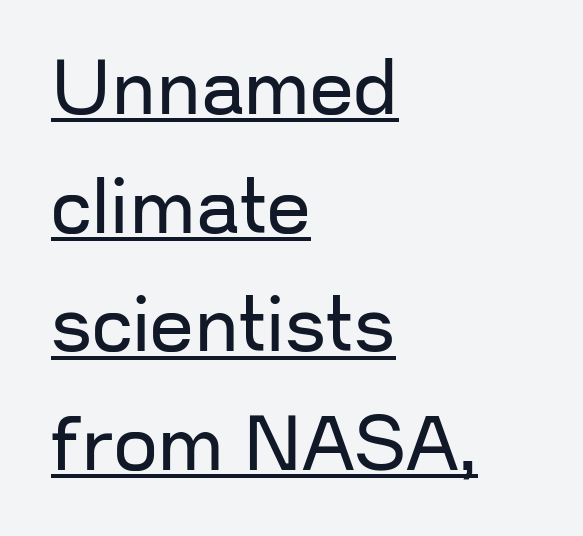
{"serif": "no", "italic": "no", "bold": "no", "weight": "regular", "width": "normal", "stroke_contrast": "low", "x_height": "medium", "monospaced": "no", "underline": "yes", "align": "left", "line_spacing": "normal", "line_spacing_ratio": 1.54, "letter_spacing": "normal", "letter_spacing_em": 0.0, "glyph_px": 77}
